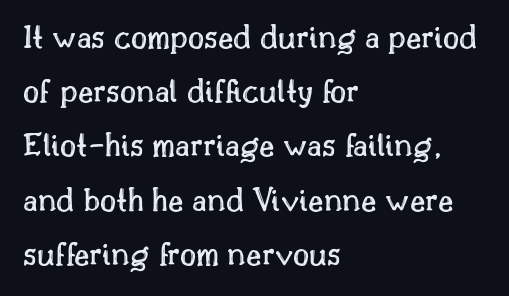
{"italic": "no", "width": "normal", "x_height": "small", "monospaced": "no", "underline": "no", "align": "left", "line_spacing": "normal", "line_spacing_ratio": 1.55, "letter_spacing": "normal", "letter_spacing_em": 0.0, "glyph_px": 35}
